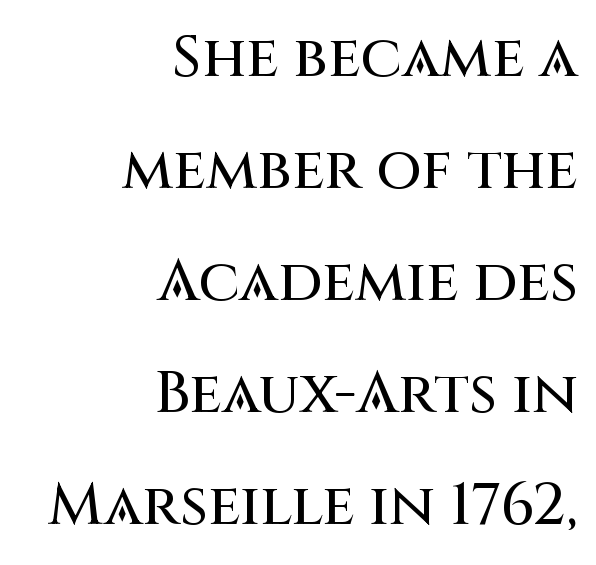
The image shows 59 px sans-serif type, upright; set right-aligned, loose line spacing (1.9x), normal letter spacing, not underlined; medium stroke contrast and a large x-height.
